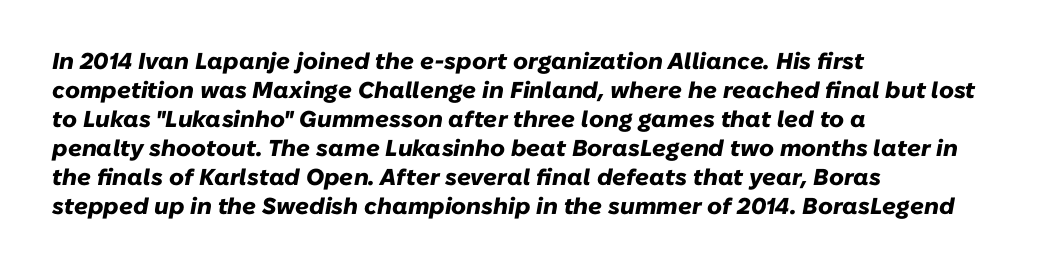
{"italic": "yes", "lean": "right", "slant_degrees": 10, "bold": "yes", "underline": "no", "align": "left", "line_spacing": "normal", "line_spacing_ratio": 1.26, "letter_spacing": "normal", "letter_spacing_em": 0.0, "glyph_px": 23}
